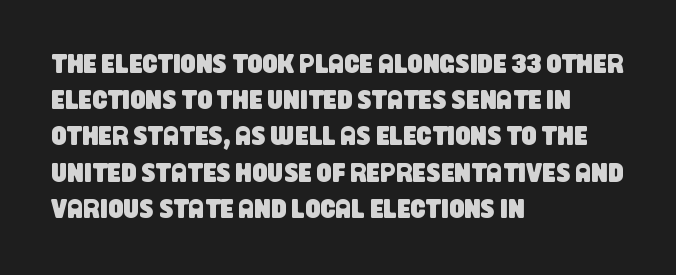
{"underline": "no", "align": "left", "line_spacing": "normal", "line_spacing_ratio": 1.34, "letter_spacing": "normal", "letter_spacing_em": 0.0, "glyph_px": 27}
